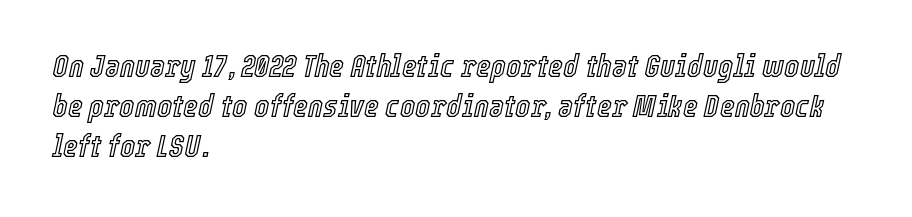
Q: Is the text italic (slanted)? A: Yes, it leans right by about 12 degrees.
Q: Is the text underlined? A: No.
Q: How is the paragraph aligned? A: Left-aligned.
Q: Is the spacing between letters normal or unusually wide? A: Normal.
Q: Is the spacing between lines tight, normal or loose? A: Normal.
Q: Width (condensed, normal, or wide)? A: Condensed.
Q: x-height? A: Medium.
Q: Monospaced? A: No.
